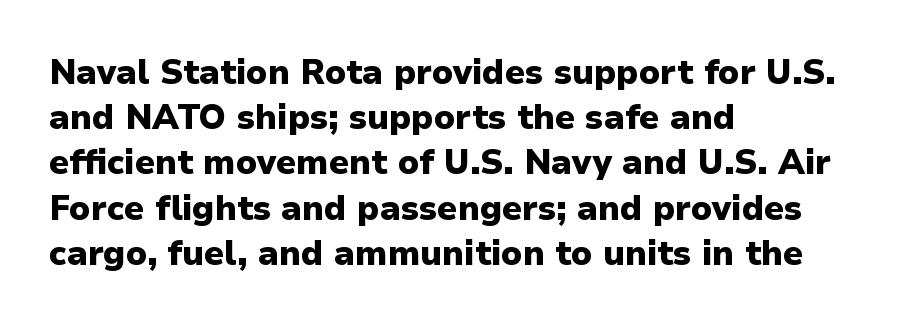
Varying glyph widths throughout — classic text-font behaviour. Do the letters lean? They stand straight. Does the copy run flush right? No — it runs flush left. The passage shown is typeset with a sans-serif family. Strong, thick strokes mark this as bold type. Each row of text sits above clean, open space.
